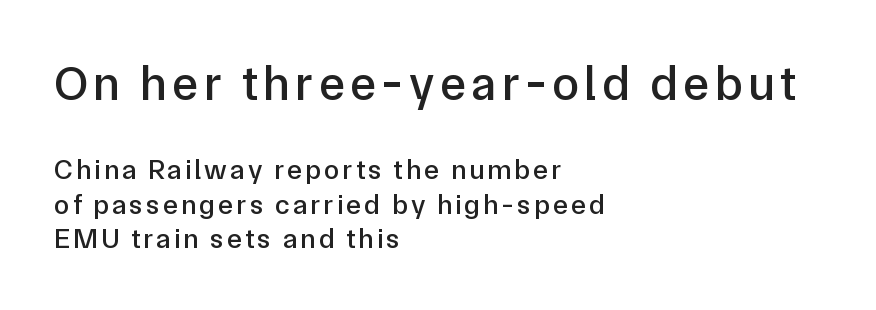
{"serif": "no", "italic": "no", "width": "normal", "stroke_contrast": "low", "x_height": "medium", "monospaced": "no", "underline": "no", "align": "left", "line_spacing_ratio": 1.23, "larger_block": "first", "size_ratio": 1.75, "glyph_px": 49}
